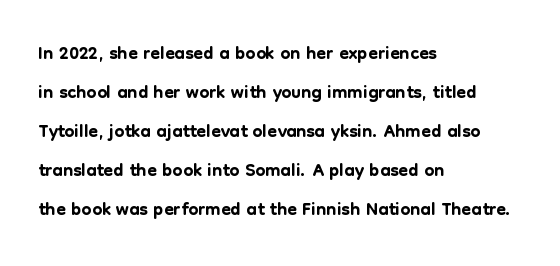
{"serif": "no", "italic": "no", "width": "normal", "stroke_contrast": "low", "x_height": "medium", "monospaced": "no", "underline": "no", "align": "left", "line_spacing": "normal", "line_spacing_ratio": 1.39, "letter_spacing": "normal", "letter_spacing_em": 0.0, "glyph_px": 28}
